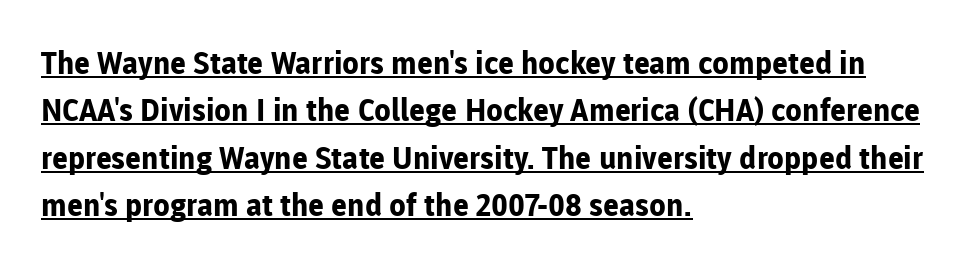
Q: Is the text bold? A: Yes.
Q: Is the text italic (slanted)? A: No, it is upright.
Q: Is the typeface a serif or a sans-serif typeface? A: Sans-serif.
Q: Is the text underlined? A: Yes.
Q: How is the paragraph aligned? A: Left-aligned.
Q: Is the spacing between letters normal or unusually wide? A: Normal.
Q: Is the spacing between lines tight, normal or loose? A: Normal.
Q: Width (condensed, normal, or wide)? A: Normal.
Q: Stroke contrast? A: Low.
Q: x-height? A: Medium.
Q: Monospaced? A: No.
